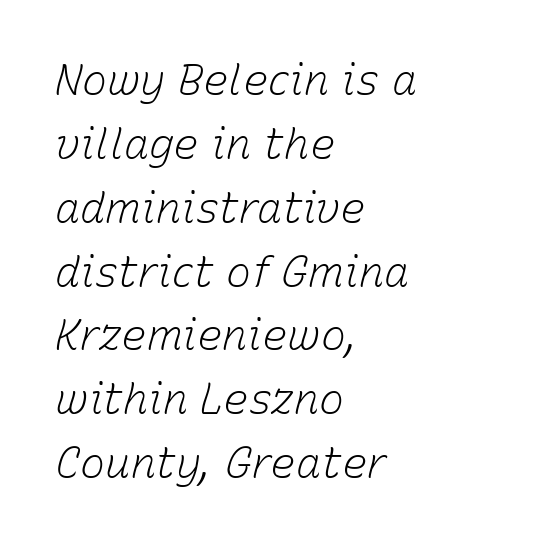
The weight tops out at a normal text grade. Each row of text sits above clean, open space. The lines sit at an ordinary, default distance from one another. These lines stack with their left ends in a neat column. You can tell it's italic because the verticals aren't actually vertical.
